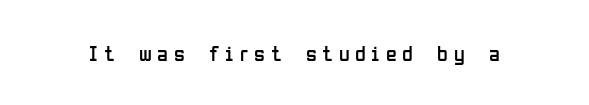
Tracking value appears strongly positive — letters spread wide. Ink coverage per letter is moderate at most. The lettering holds an erect, upright posture throughout. The space directly below the letters is spotless.
